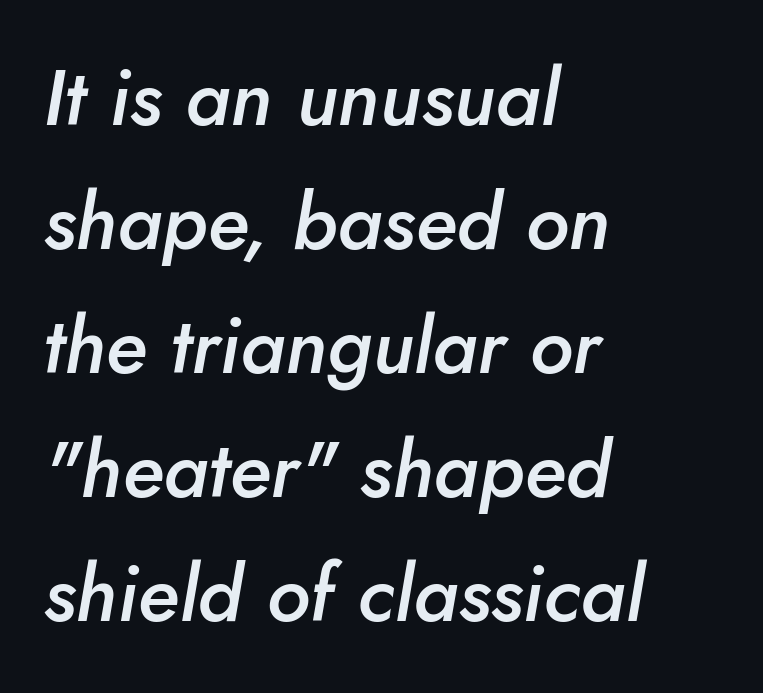
Q: Is the text bold? A: Semi-bold.
Q: Is the text italic (slanted)? A: Yes, it leans right by about 10 degrees.
Q: Is the text underlined? A: No.
Q: How is the paragraph aligned? A: Left-aligned.
Q: Is the spacing between letters normal or unusually wide? A: Normal.
Q: Is the spacing between lines tight, normal or loose? A: Normal.
Q: Width (condensed, normal, or wide)? A: Normal.
Q: Stroke contrast? A: Low.
Q: x-height? A: Small.
Q: Monospaced? A: No.
